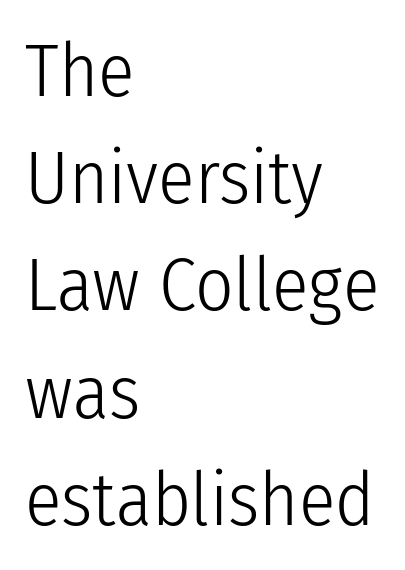
One-word summary of the alignment: left. This sample keeps an unexceptional amount of space between lines. Looks like regular typesetting: each glyph gets only the width it needs. The characters display no serif detailing; their extremities are plain. Rule under the text: the space is simply empty.
